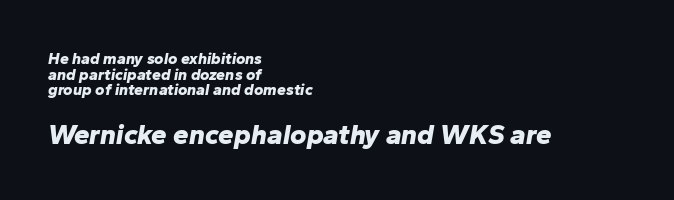
{"italic": "yes", "lean": "right", "slant_degrees": 10, "bold": "yes", "weight": "bold", "width": "normal", "stroke_contrast": "low", "x_height": "medium", "monospaced": "no", "underline": "no", "align": "left", "line_spacing": "tight", "line_spacing_ratio": 0.98, "letter_spacing": "normal", "letter_spacing_em": 0.0, "larger_block": "second", "size_ratio": 1.75, "glyph_px": 28}
